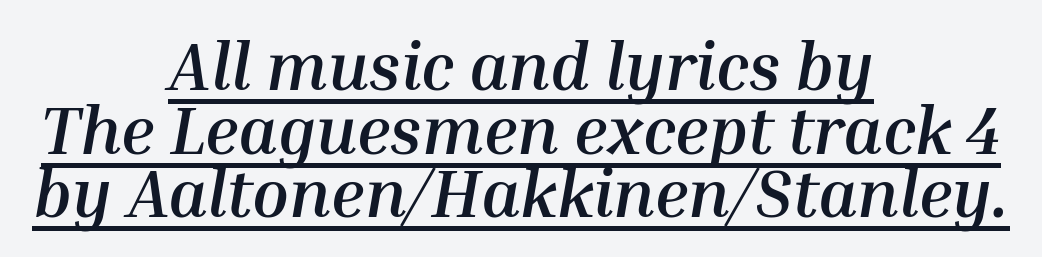
Q: Is the text bold? A: Yes.
Q: Is the text italic (slanted)? A: Yes, it leans right by about 10 degrees.
Q: Is the text underlined? A: Yes.
Q: How is the paragraph aligned? A: Centered.
Q: Is the spacing between letters normal or unusually wide? A: Normal.
Q: Is the spacing between lines tight, normal or loose? A: Tight.
Q: Width (condensed, normal, or wide)? A: Normal.
Q: Stroke contrast? A: Medium.
Q: x-height? A: Medium.
Q: Monospaced? A: No.
